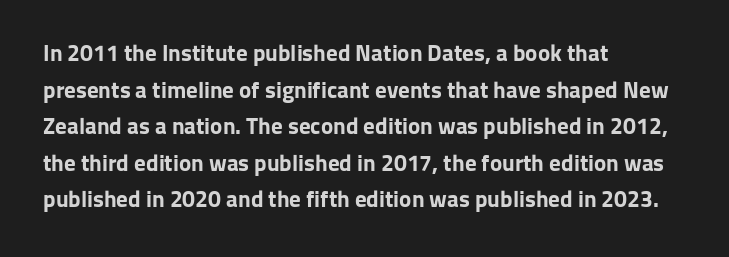
The image shows 23 px bold type, upright; set left-aligned, normal line spacing (1.59x), normal letter spacing, not underlined.
